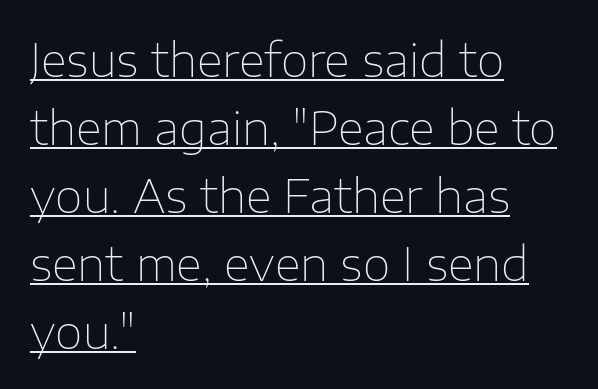
The image shows 45 px thin sans-serif type, upright; set left-aligned, normal line spacing (1.51x), normal letter spacing, underlined; low stroke contrast and a medium x-height.
